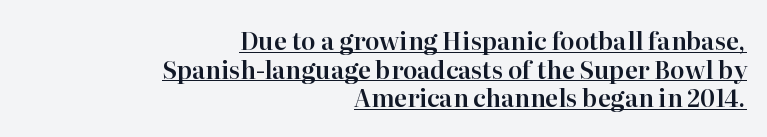
Q: Is the text italic (slanted)? A: No, it is upright.
Q: Is the text underlined? A: Yes.
Q: How is the paragraph aligned? A: Right-aligned.
Q: Is the spacing between letters normal or unusually wide? A: Normal.
